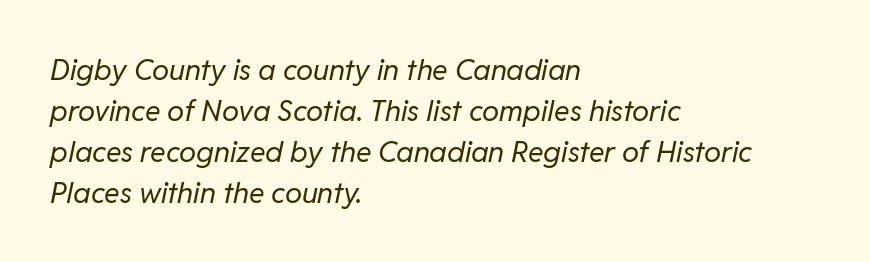
The image shows 29 px regular-weight type, italic (leaning right); set left-aligned, normal line spacing (1.41x), normal letter spacing, not underlined; low stroke contrast and a medium x-height.
